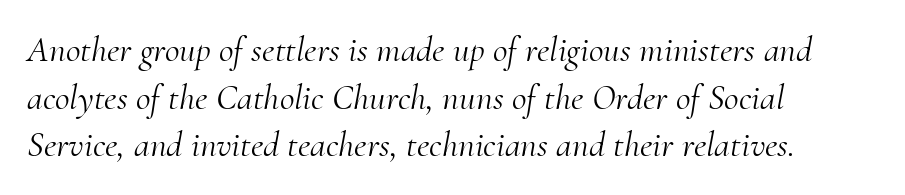
{"serif": "yes", "italic": "yes", "lean": "right", "slant_degrees": 10, "bold": "no", "weight": "light", "width": "normal", "stroke_contrast": "medium", "x_height": "small", "monospaced": "no", "underline": "no", "align": "left", "line_spacing": "normal", "line_spacing_ratio": 1.32, "letter_spacing": "normal", "letter_spacing_em": 0.0, "glyph_px": 36}
